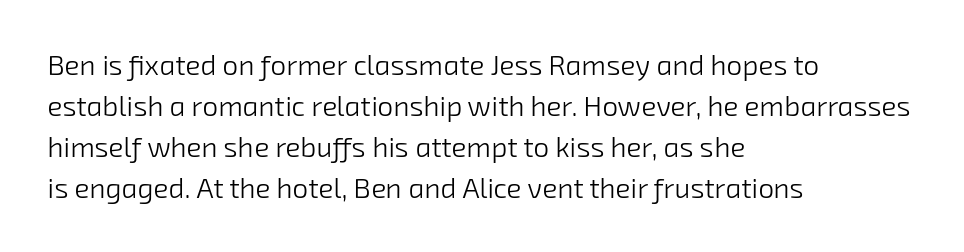
The image shows 28 px light sans-serif type; set left-aligned, normal line spacing (1.47x), normal letter spacing, not underlined; low stroke contrast and a medium x-height.
